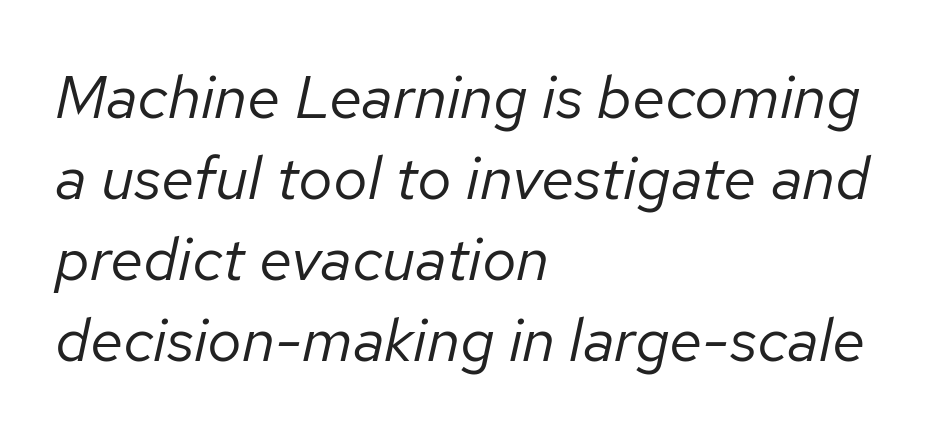
The image shows 61 px regular-weight type, italic (leaning right); set left-aligned, normal line spacing (1.33x), normal letter spacing, not underlined; low stroke contrast and a medium x-height.
